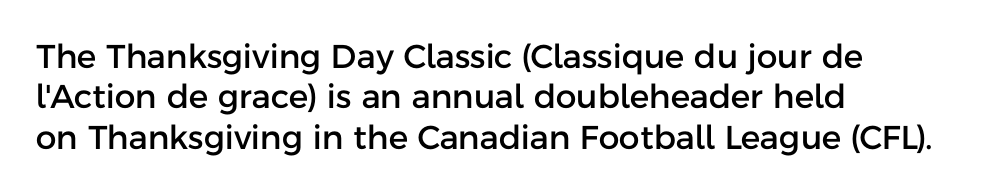
Q: Is the text italic (slanted)? A: No, it is upright.
Q: Is the typeface a serif or a sans-serif typeface? A: Sans-serif.
Q: Is the text underlined? A: No.
Q: How is the paragraph aligned? A: Left-aligned.
Q: Is the spacing between letters normal or unusually wide? A: Normal.
Q: Width (condensed, normal, or wide)? A: Normal.
Q: Stroke contrast? A: Low.
Q: x-height? A: Medium.
Q: Monospaced? A: No.
